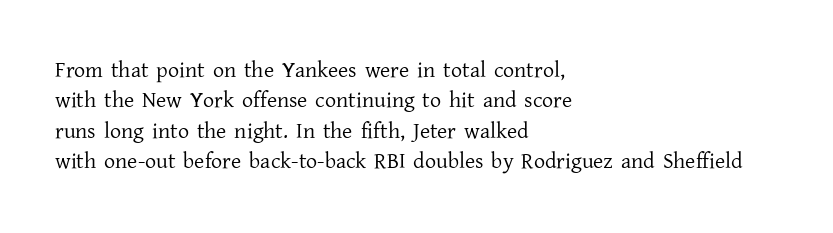
The image shows 22 px text type, upright; set left-aligned, normal line spacing (1.38x), normal letter spacing, not underlined.
